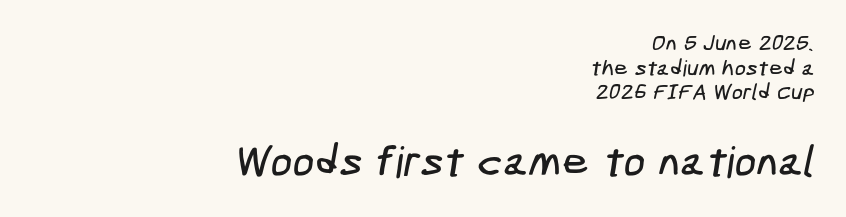
The compositor pushed each line to the right boundary. Top chunk: small. Bottom chunk: large. Quick note: interline space is minimal. The baseline area is clear. Type style note: lacks serifs.
